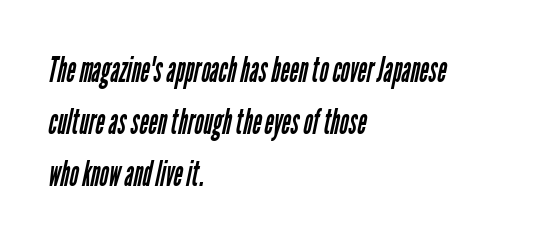
Stem width sits at or under what a default text font uses. Each new line begins a customary step beneath the previous one. Is the letter spacing exaggerated? No — it looks like the ordinary default. Classification — sans serif. A clean baseline with only descenders dipping below it.
